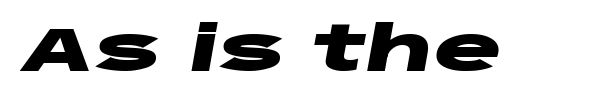
The image shows 63 px heavy, wide type, italic (leaning right); set normal letter spacing, not underlined; low stroke contrast and a large x-height.
